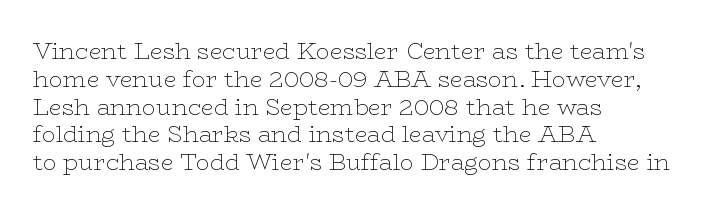
{"italic": "no", "bold": "no", "underline": "no", "align": "left", "line_spacing_ratio": 1.21, "letter_spacing": "normal", "letter_spacing_em": 0.0, "glyph_px": 23}
